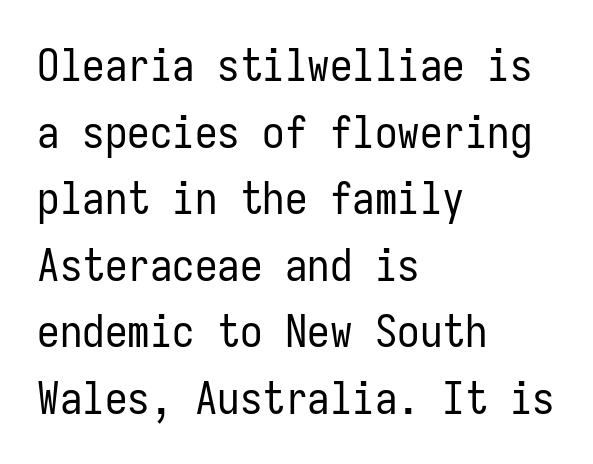
The image shows 45 px regular-weight, condensed sans-serif type, upright, monospaced; set left-aligned, normal line spacing (1.48x), normal letter spacing, not underlined; low stroke contrast and a medium x-height.
